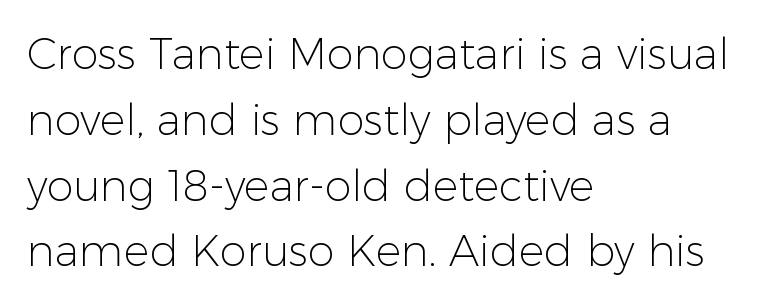
Is this a fixed-width face? No — the glyphs have proportional, varying widths. The leading is moderate, giving the passage an even texture. In terms of posture, this sample is upright. The specimen omits any rule beneath the text block's lines. A light-to-regular cut is what we see here.
